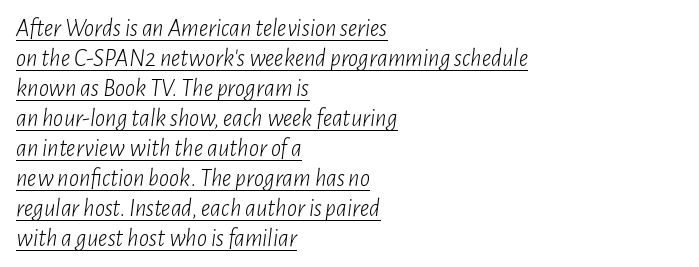
{"italic": "yes", "lean": "right", "slant_degrees": 7, "bold": "no", "underline": "yes", "align": "left", "line_spacing_ratio": 1.2, "letter_spacing": "normal", "letter_spacing_em": 0.0, "glyph_px": 25}
